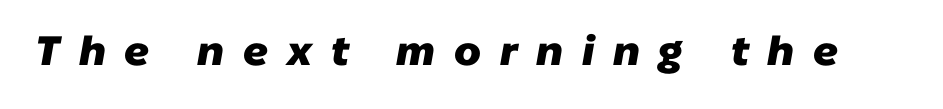
{"serif": "no", "bold": "yes", "weight": "heavy", "width": "normal", "stroke_contrast": "low", "x_height": "medium", "monospaced": "no", "underline": "no", "letter_spacing": "wide", "letter_spacing_em": 0.46, "glyph_px": 41}
